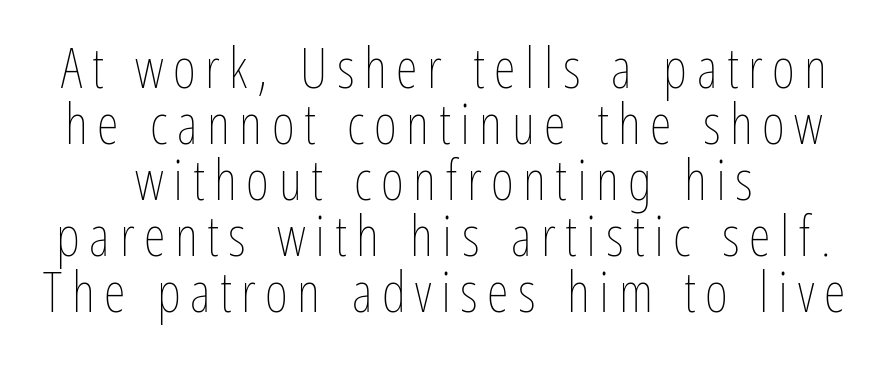
{"italic": "no", "bold": "no", "weight": "thin", "width": "condensed", "stroke_contrast": "low", "x_height": "medium", "monospaced": "no", "underline": "no", "line_spacing": "tight", "line_spacing_ratio": 1.0, "glyph_px": 56}
